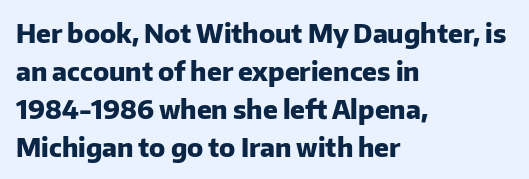
Horizontal alignment here is leftward, the default for most running prose. Nothing unusual about the tracking: characters are spaced as the font intends. Students, observe: this is what conventionally led text looks like. Does the lettering tilt? It doesn't — this is upright.
